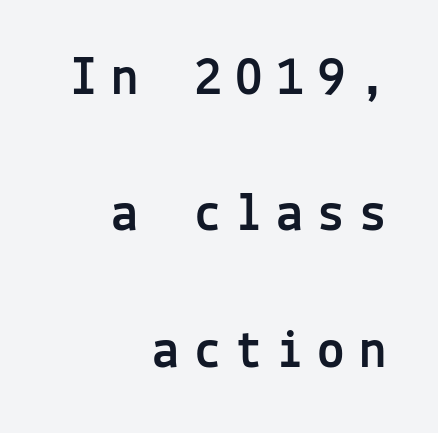
Clear beneath every line of the passage. This rendering uses right alignment, leaving the left contour irregular. In terms of letterform style, serifs are entirely absent. Does the leading feel generous? Absolutely, it's lavish. Looks like terminal output: every glyph gets an equal slot.
